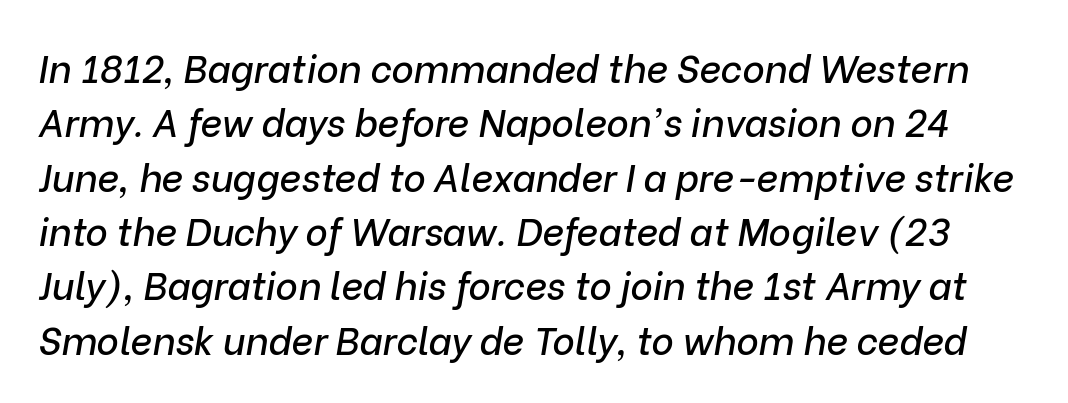
Q: Is the text italic (slanted)? A: Yes, it leans right by about 9 degrees.
Q: Is the text underlined? A: No.
Q: Is the spacing between letters normal or unusually wide? A: Normal.
Q: Is the spacing between lines tight, normal or loose? A: Normal.
Q: Width (condensed, normal, or wide)? A: Normal.
Q: Stroke contrast? A: Low.
Q: x-height? A: Medium.
Q: Monospaced? A: No.
